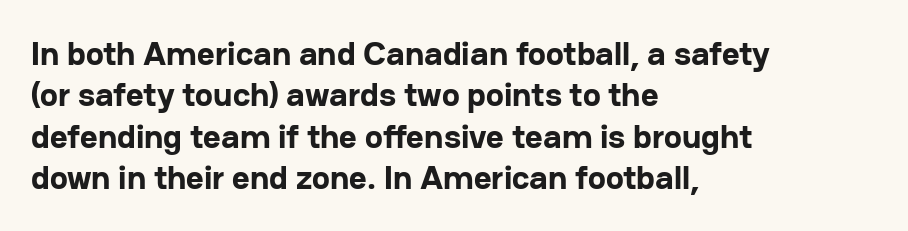
The lines are quadded left. It's the straight-up-and-down kind of type. Standard letterfit; no display-style spreading of the glyphs. On the weight axis this lands at bold, roughly 700. The letters advance in unequal steps, a hallmark of proportional type. Rule under the text: the space is simply empty.
